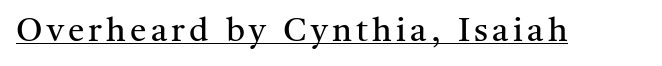
The image shows 33 px regular-weight serif type, upright; set underlined; medium stroke contrast and a medium x-height.
